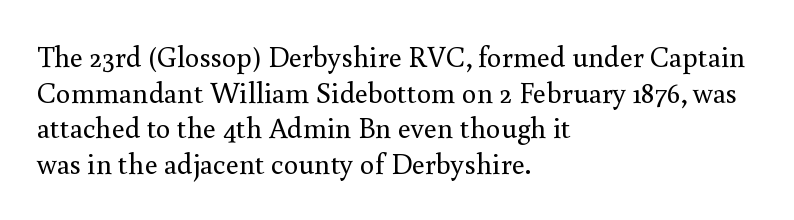
Q: Is the text bold? A: No.
Q: Is the text italic (slanted)? A: No, it is upright.
Q: Is the typeface a serif or a sans-serif typeface? A: Serif.
Q: Is the text underlined? A: No.
Q: How is the paragraph aligned? A: Left-aligned.
Q: Is the spacing between letters normal or unusually wide? A: Normal.
Q: Width (condensed, normal, or wide)? A: Normal.
Q: x-height? A: Small.
Q: Monospaced? A: No.
